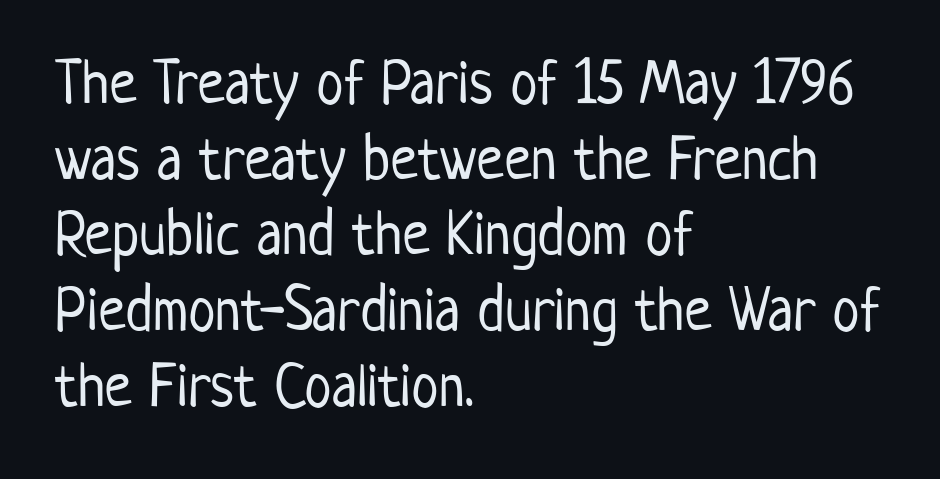
{"serif": "no", "italic": "no", "bold": "no", "weight": "light", "width": "condensed", "stroke_contrast": "low", "x_height": "medium", "monospaced": "no", "underline": "no", "align": "left", "line_spacing_ratio": 1.22, "letter_spacing": "normal", "letter_spacing_em": 0.0, "glyph_px": 62}
